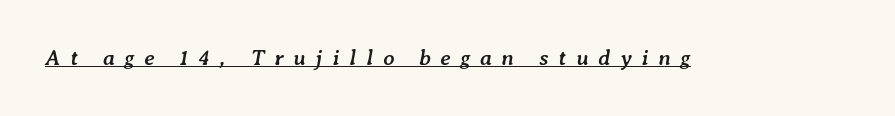
Q: Is the text bold? A: Yes.
Q: Is the text italic (slanted)? A: Yes, it leans right by about 7 degrees.
Q: Is the text underlined? A: Yes.
Q: Is the spacing between letters normal or unusually wide? A: Unusually wide.
